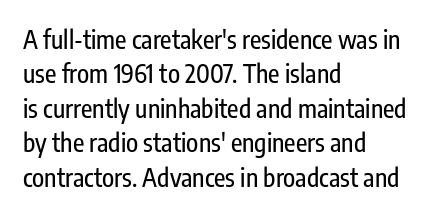
{"italic": "no", "underline": "no", "align": "left", "line_spacing": "normal", "line_spacing_ratio": 1.38, "letter_spacing": "normal", "letter_spacing_em": 0.0, "glyph_px": 25}
